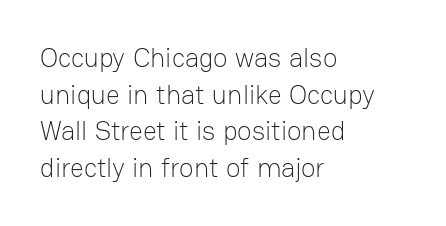
The image shows 27 px text type, upright; set left-aligned, normal line spacing (1.36x), normal letter spacing, not underlined.
